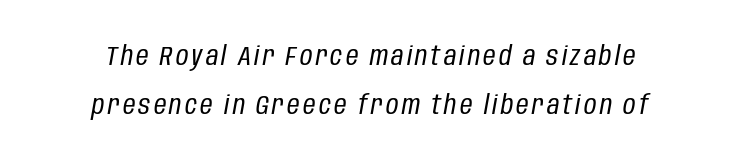
The glyphs look as if they've been sheared to an angle. Teacher's note: observe the equal gaps on both sides — that is centered alignment. This rendering features lettering with no underline. This reads as an unemphasized weight, regular at the heaviest.
